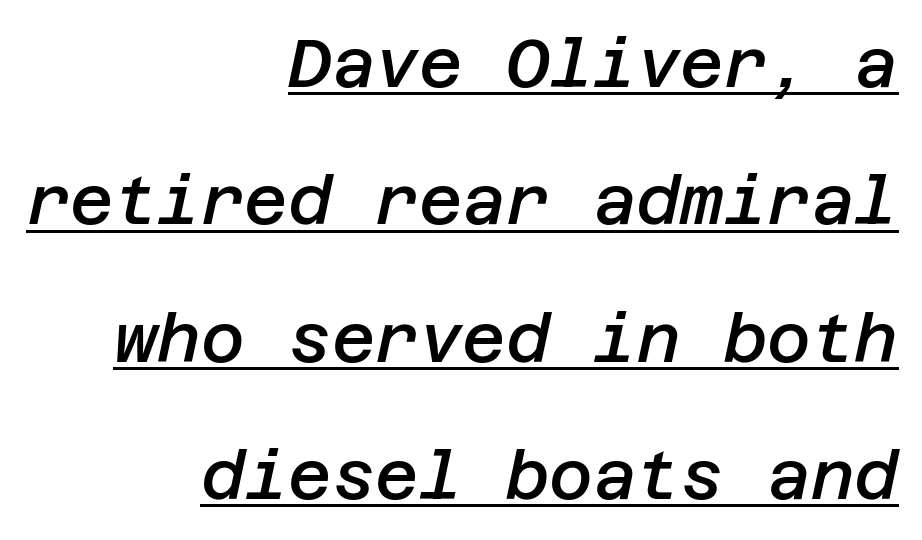
This sample trades compactness for vertical openness between lines. A continuous stroke trails under the words, as in a hyperlink. Caption: semibold face, moderately heavy strokes. You could call the tracking neutral — neither tight nor loose. The lines are quadded right. These lines were composed using italics.
